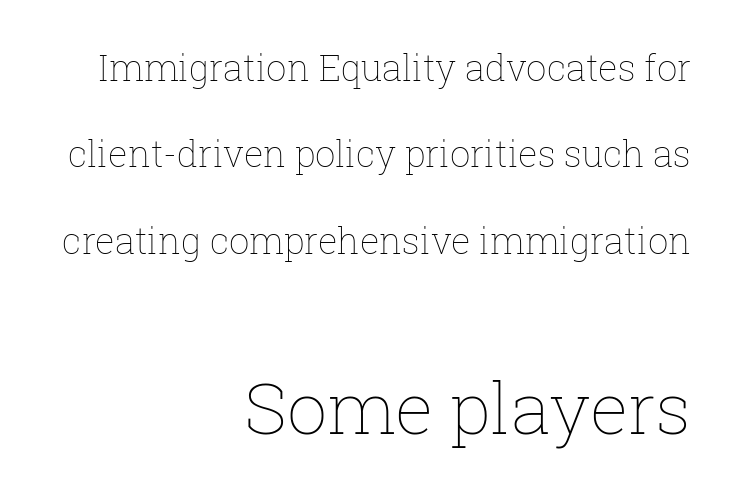
{"italic": "no", "bold": "no", "weight": "thin", "width": "normal", "stroke_contrast": "low", "x_height": "medium", "monospaced": "no", "underline": "no", "align": "right", "line_spacing": "loose", "line_spacing_ratio": 2.4, "letter_spacing": "normal", "letter_spacing_em": 0.0, "larger_block": "second", "size_ratio": 1.97, "glyph_px": 71}
